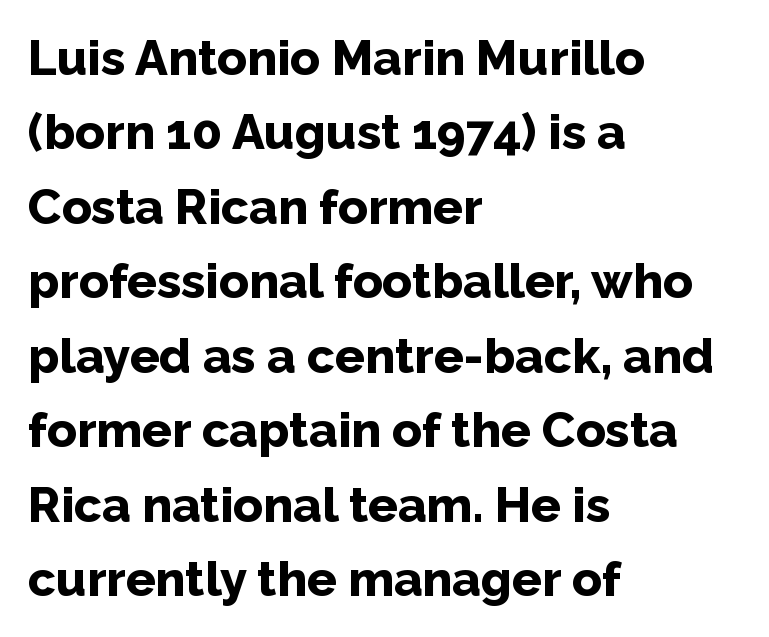
Q: Is the text bold? A: Yes.
Q: Is the text italic (slanted)? A: No, it is upright.
Q: Is the typeface a serif or a sans-serif typeface? A: Sans-serif.
Q: Is the text underlined? A: No.
Q: How is the paragraph aligned? A: Left-aligned.
Q: Is the spacing between letters normal or unusually wide? A: Normal.
Q: Is the spacing between lines tight, normal or loose? A: Normal.
Q: Width (condensed, normal, or wide)? A: Normal.
Q: Stroke contrast? A: Low.
Q: x-height? A: Medium.
Q: Monospaced? A: No.
